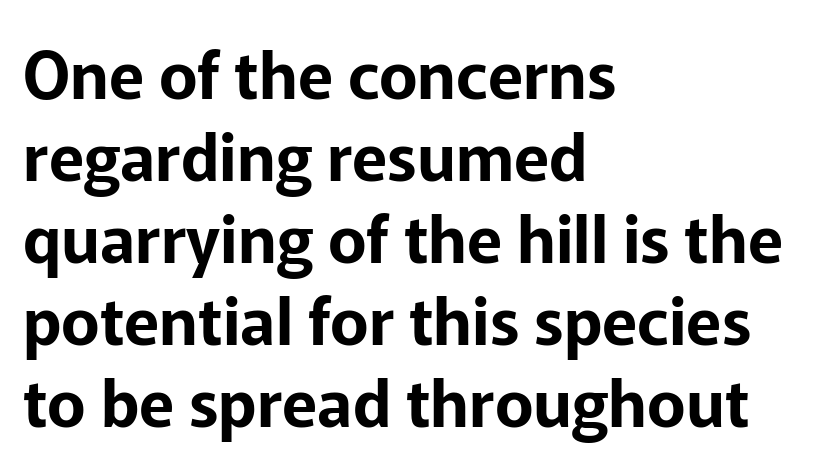
Q: Is the text italic (slanted)? A: No, it is upright.
Q: Is the typeface a serif or a sans-serif typeface? A: Sans-serif.
Q: Is the text underlined? A: No.
Q: How is the paragraph aligned? A: Left-aligned.
Q: Is the spacing between letters normal or unusually wide? A: Normal.
Q: Is the spacing between lines tight, normal or loose? A: Normal.
Q: Width (condensed, normal, or wide)? A: Normal.
Q: Stroke contrast? A: Low.
Q: x-height? A: Medium.
Q: Monospaced? A: No.
